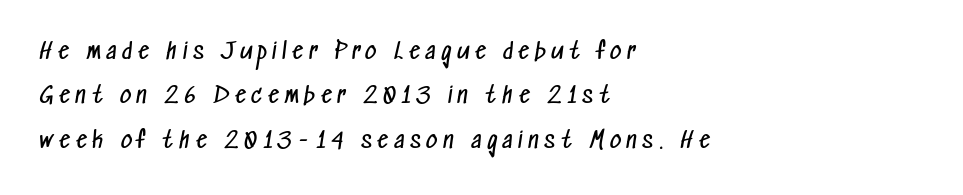
{"bold": "no", "underline": "no", "align": "left", "line_spacing": "loose", "line_spacing_ratio": 2.02, "letter_spacing": "wide", "letter_spacing_em": 0.26, "glyph_px": 22}
